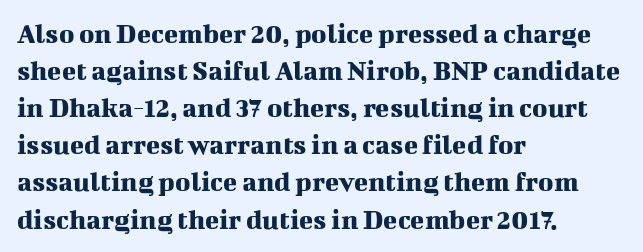
The image shows 29 px serif type, upright; set left-aligned, normal line spacing (1.28x), normal letter spacing, not underlined; medium stroke contrast and a medium x-height.
